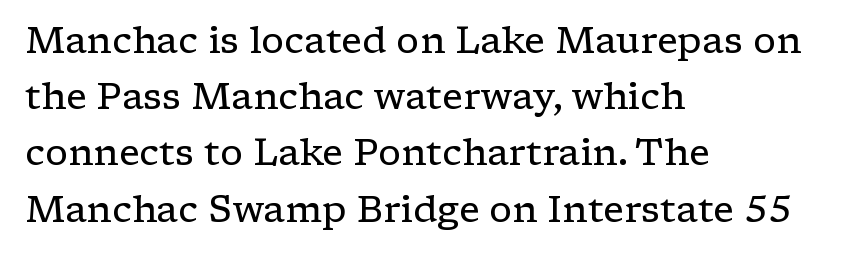
Q: Is the text bold? A: No.
Q: Is the text italic (slanted)? A: No, it is upright.
Q: Is the typeface a serif or a sans-serif typeface? A: Serif.
Q: Is the text underlined? A: No.
Q: How is the paragraph aligned? A: Left-aligned.
Q: Is the spacing between letters normal or unusually wide? A: Normal.
Q: Is the spacing between lines tight, normal or loose? A: Normal.
Q: Width (condensed, normal, or wide)? A: Wide.
Q: Stroke contrast? A: Low.
Q: x-height? A: Medium.
Q: Monospaced? A: No.
